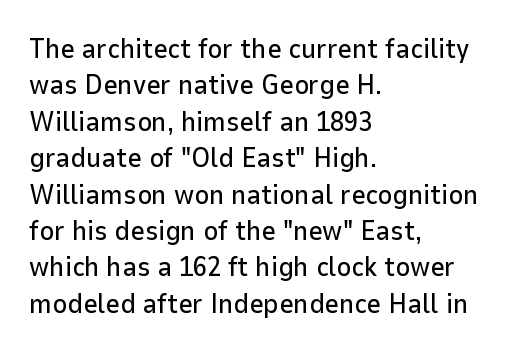
{"serif": "no", "italic": "no", "width": "normal", "stroke_contrast": "low", "x_height": "medium", "monospaced": "no", "underline": "no", "align": "left", "line_spacing": "normal", "line_spacing_ratio": 1.3, "letter_spacing": "normal", "letter_spacing_em": 0.0, "glyph_px": 28}
